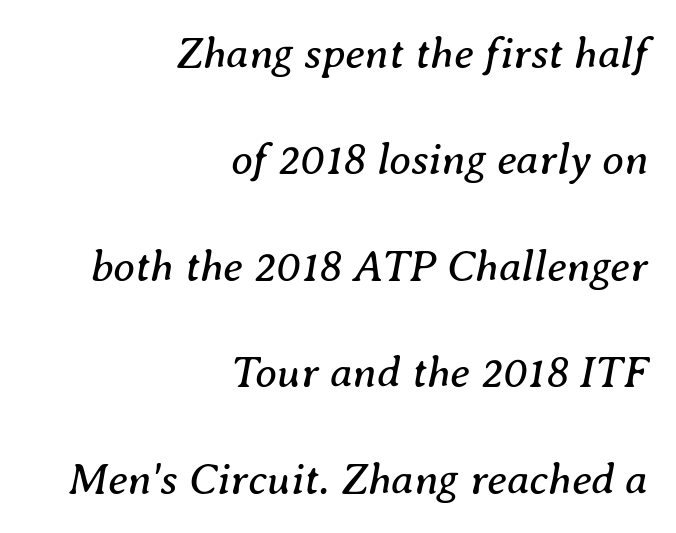
Q: Is the text bold? A: No.
Q: Is the text italic (slanted)? A: Yes, it leans right by about 8 degrees.
Q: Is the typeface a serif or a sans-serif typeface? A: Serif.
Q: Is the text underlined? A: No.
Q: How is the paragraph aligned? A: Right-aligned.
Q: Is the spacing between letters normal or unusually wide? A: Normal.
Q: Is the spacing between lines tight, normal or loose? A: Loose.
Q: Width (condensed, normal, or wide)? A: Normal.
Q: Stroke contrast? A: Medium.
Q: x-height? A: Medium.
Q: Monospaced? A: No.
